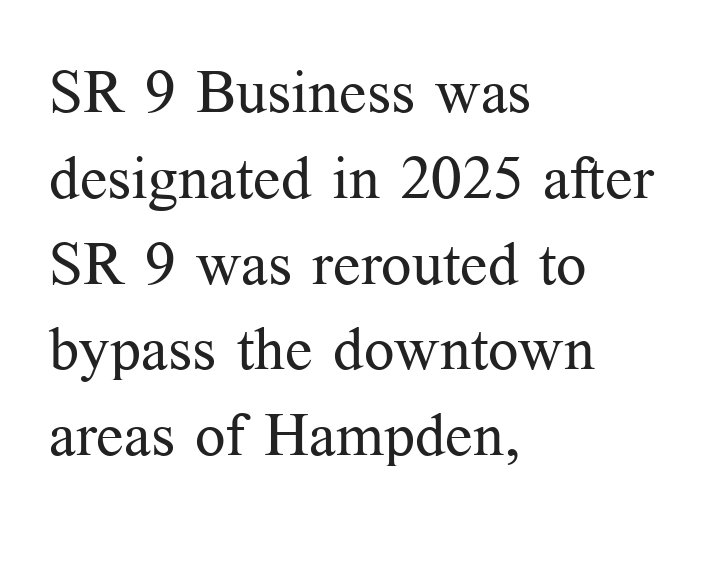
The rendering uses a moderate line-height, typical for paragraphs. The passage shown is typeset with a serif family. No heavy texture on the line: the type isn't bold. The string is rendered with underlining switched off. Nobody touched the tracking dial on this one. Nope, not italic — everything's standing straight.
